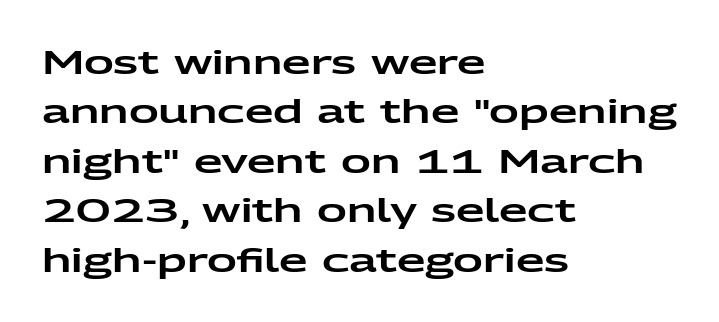
The image shows 33 px wide sans-serif type, upright; set left-aligned, normal line spacing (1.5x), normal letter spacing, not underlined; low stroke contrast and a medium x-height.
